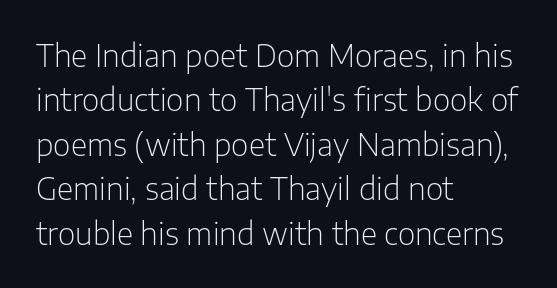
Q: Is the text bold? A: No.
Q: Is the text italic (slanted)? A: No, it is upright.
Q: Is the typeface a serif or a sans-serif typeface? A: Sans-serif.
Q: Is the text underlined? A: No.
Q: How is the paragraph aligned? A: Left-aligned.
Q: Is the spacing between letters normal or unusually wide? A: Normal.
Q: Is the spacing between lines tight, normal or loose? A: Normal.
Q: Width (condensed, normal, or wide)? A: Normal.
Q: Stroke contrast? A: Low.
Q: x-height? A: Medium.
Q: Monospaced? A: No.
